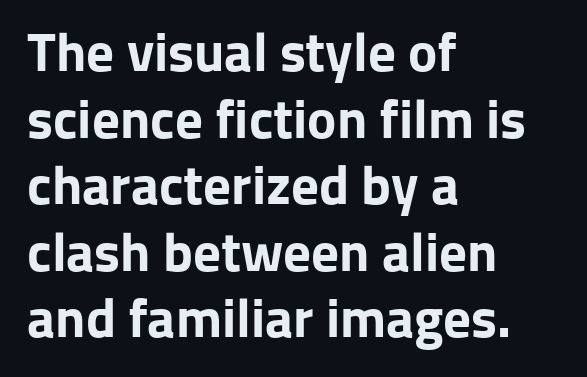
Q: Is the text bold? A: Yes.
Q: Is the text italic (slanted)? A: No, it is upright.
Q: Is the typeface a serif or a sans-serif typeface? A: Sans-serif.
Q: Is the text underlined? A: No.
Q: How is the paragraph aligned? A: Left-aligned.
Q: Is the spacing between letters normal or unusually wide? A: Normal.
Q: Width (condensed, normal, or wide)? A: Normal.
Q: Stroke contrast? A: Low.
Q: x-height? A: Medium.
Q: Monospaced? A: No.
